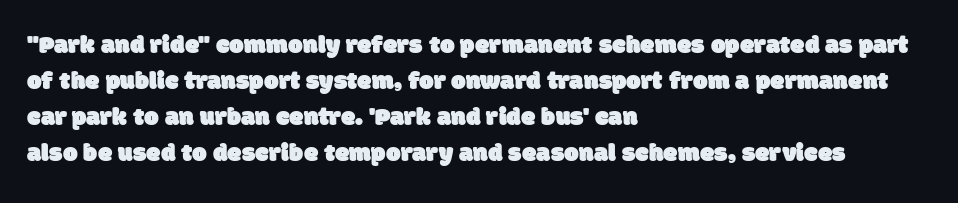
Visually the block forms a straight wall on the left and a jagged coastline on the right. These lines sit exactly where default settings would place them. This rendering leaves character spacing at its baseline value. Decoration check: the copy has no underline.
